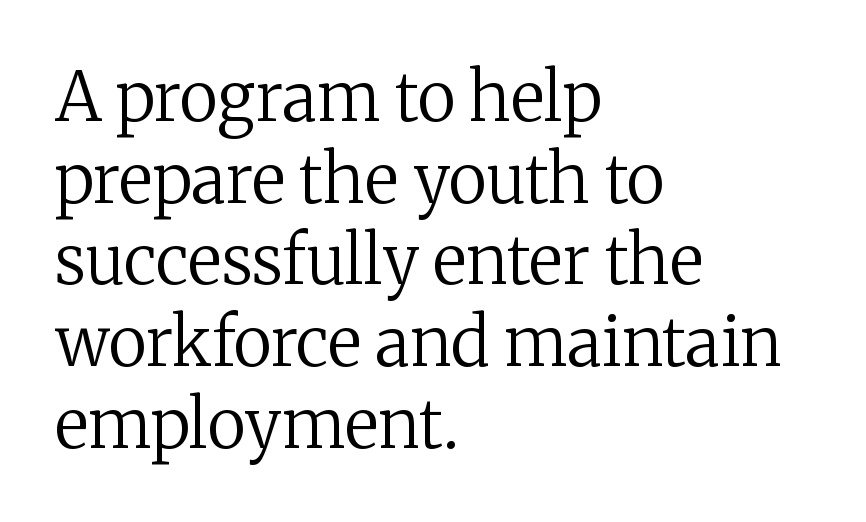
The type sits square on the baseline with zero lean. The face looks like a standard text weight, possibly lighter. Look at the tracking — it's just the regular setting, nothing added. Yep, those are serifs on the letters. Alignment: flush left. The passage shown is typed in a proportional face where columns would drift.
